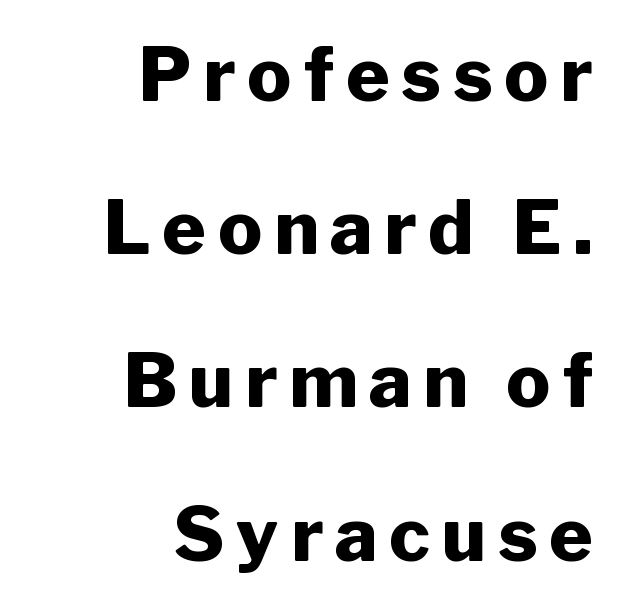
Q: Is the text bold? A: Yes.
Q: Is the text italic (slanted)? A: No, it is upright.
Q: Is the typeface a serif or a sans-serif typeface? A: Sans-serif.
Q: Is the text underlined? A: No.
Q: How is the paragraph aligned? A: Right-aligned.
Q: Is the spacing between lines tight, normal or loose? A: Loose.
Q: Width (condensed, normal, or wide)? A: Normal.
Q: Stroke contrast? A: Low.
Q: x-height? A: Medium.
Q: Monospaced? A: No.
